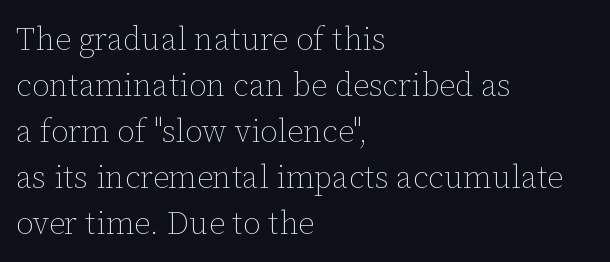
{"italic": "no", "bold": "no", "weight": "thin", "width": "normal", "stroke_contrast": "low", "x_height": "medium", "monospaced": "no", "underline": "no", "align": "left", "line_spacing": "normal", "line_spacing_ratio": 1.44, "letter_spacing": "normal", "letter_spacing_em": 0.0, "glyph_px": 32}
